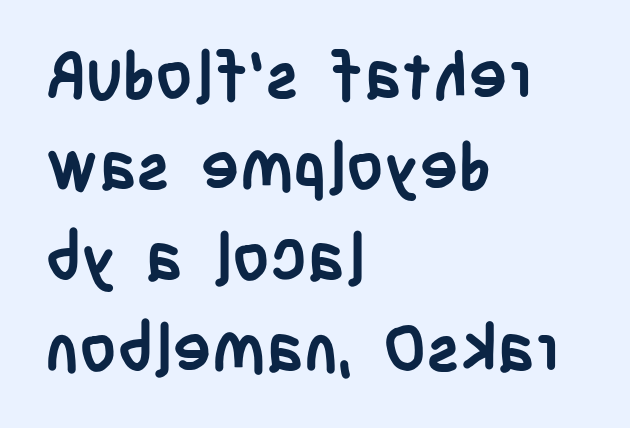
Q: Is the text bold? A: Yes.
Q: Is the text italic (slanted)? A: No, it is upright.
Q: Is the typeface a serif or a sans-serif typeface? A: Sans-serif.
Q: Is the text underlined? A: No.
Q: How is the paragraph aligned? A: Left-aligned.
Q: Is the spacing between letters normal or unusually wide? A: Normal.
Q: Is the spacing between lines tight, normal or loose? A: Normal.
Q: Width (condensed, normal, or wide)? A: Condensed.
Q: Stroke contrast? A: Low.
Q: x-height? A: Large.
Q: Monospaced? A: No.
